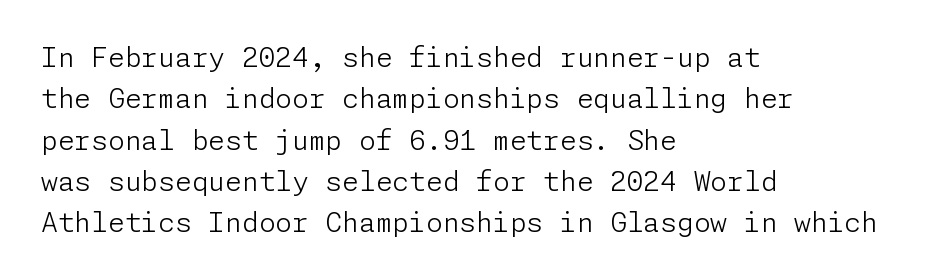
The image shows 27 px text type, upright; set left-aligned, normal line spacing (1.53x), normal letter spacing, not underlined.
